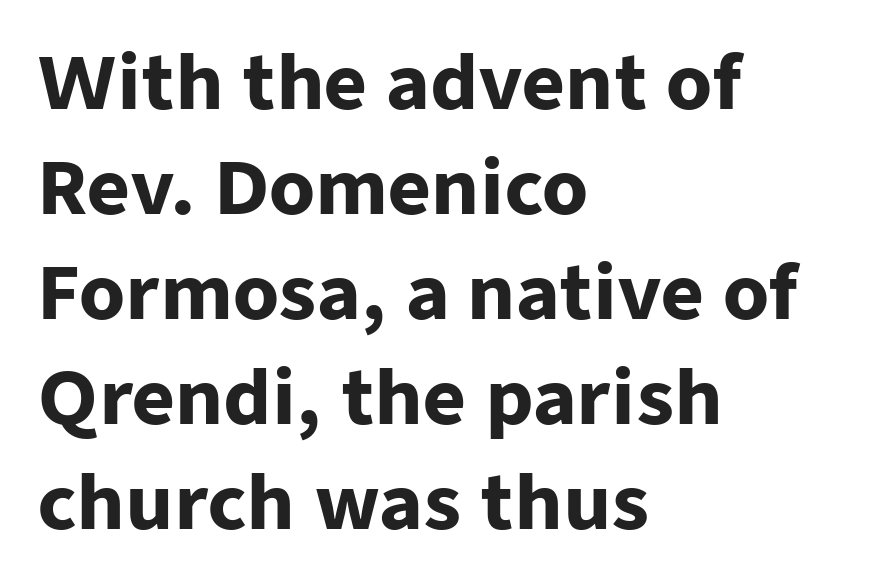
The image shows 74 px heavy sans-serif type, upright; set left-aligned, normal line spacing (1.42x), normal letter spacing, not underlined; low stroke contrast and a medium x-height.
